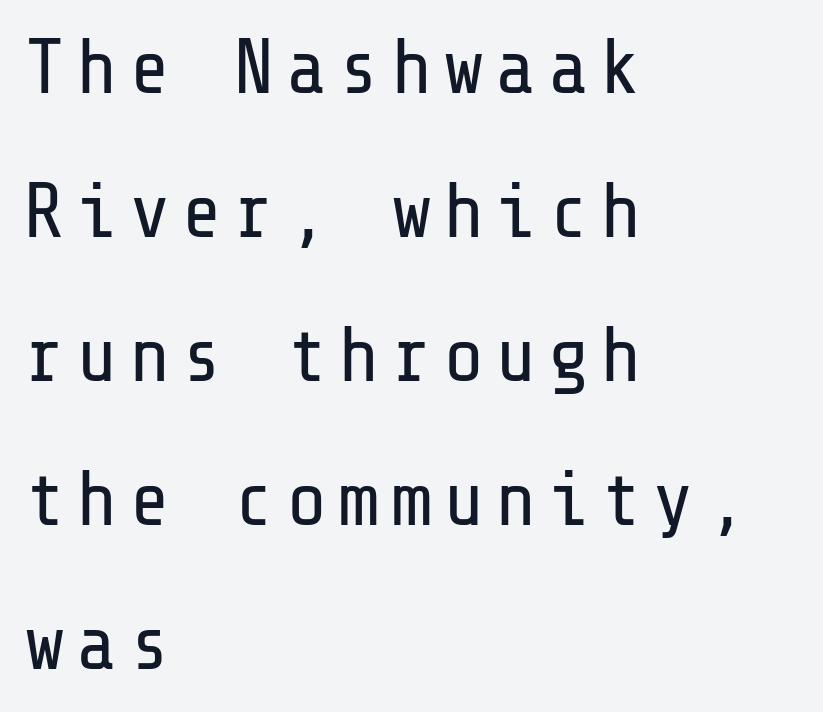
The image shows 77 px regular-weight sans-serif type, upright; set left-aligned, line spacing 1.87x, not underlined; low stroke contrast and a medium x-height.
